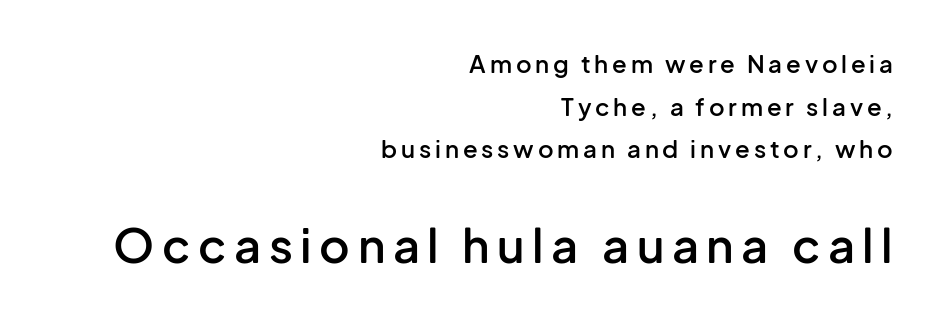
Q: Is the text bold? A: Semi-bold.
Q: Is the text italic (slanted)? A: No, it is upright.
Q: Is the typeface a serif or a sans-serif typeface? A: Sans-serif.
Q: Is the text underlined? A: No.
Q: How is the paragraph aligned? A: Right-aligned.
Q: Which block of text is set in a larger size, the first (top) or the second (bottom)? A: The second (bottom) one.
Q: Width (condensed, normal, or wide)? A: Normal.
Q: Stroke contrast? A: Low.
Q: x-height? A: Medium.
Q: Monospaced? A: No.
